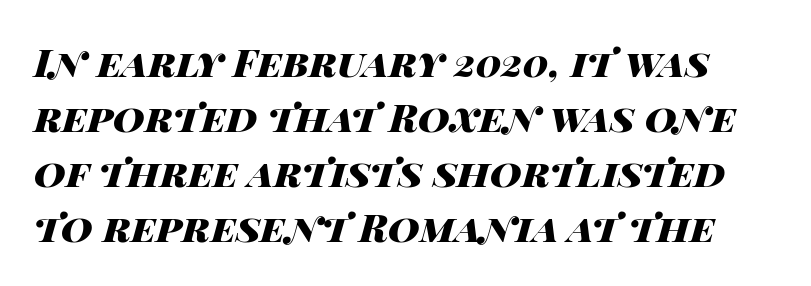
{"italic": "yes", "lean": "right", "slant_degrees": 14, "bold": "yes", "weight": "heavy", "width": "wide", "stroke_contrast": "high", "x_height": "large", "monospaced": "no", "underline": "no", "line_spacing": "normal", "line_spacing_ratio": 1.41, "letter_spacing": "normal", "letter_spacing_em": 0.0, "glyph_px": 39}
